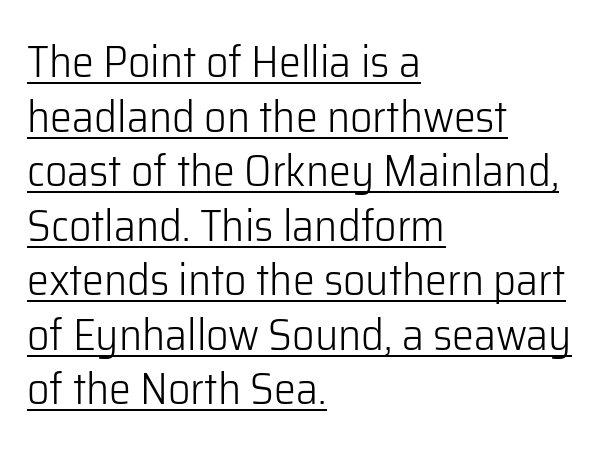
The image shows 44 px light sans-serif type, upright; set left-aligned, line spacing 1.24x, normal letter spacing, underlined; low stroke contrast and a medium x-height.
